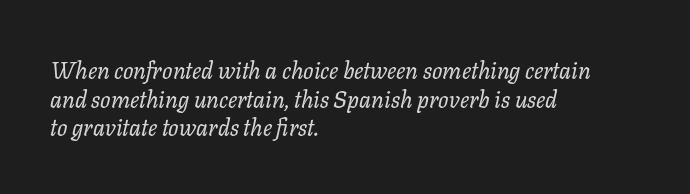
The image shows 23 px text type, italic (leaning right); set left-aligned, line spacing 1.24x, normal letter spacing, not underlined.
